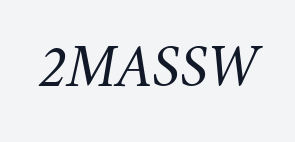
Quick note: underline off. Nothing unusual about the tracking: characters are spaced as the font intends. Bold? No — there's no thickening of the strokes. Do the characters align in a grid? No, the font is proportional.
